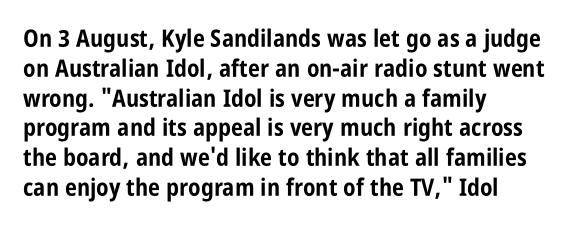
{"italic": "no", "bold": "yes", "underline": "no", "align": "left", "line_spacing_ratio": 1.24, "letter_spacing": "normal", "letter_spacing_em": 0.0, "glyph_px": 24}
